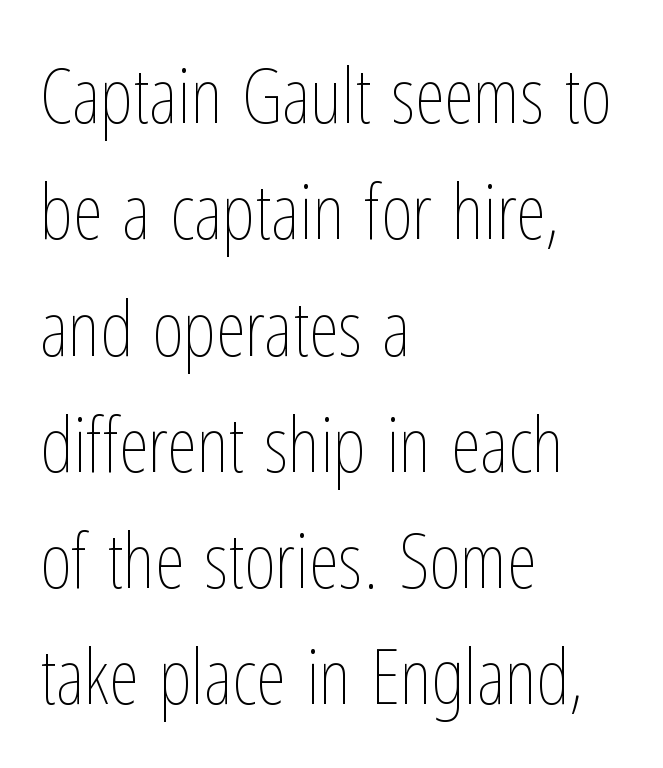
Q: Is the text bold? A: No.
Q: Is the text italic (slanted)? A: No, it is upright.
Q: Is the text underlined? A: No.
Q: How is the paragraph aligned? A: Left-aligned.
Q: Is the spacing between letters normal or unusually wide? A: Normal.
Q: Is the spacing between lines tight, normal or loose? A: Normal.
Q: Width (condensed, normal, or wide)? A: Condensed.
Q: Stroke contrast? A: Low.
Q: x-height? A: Medium.
Q: Monospaced? A: No.
